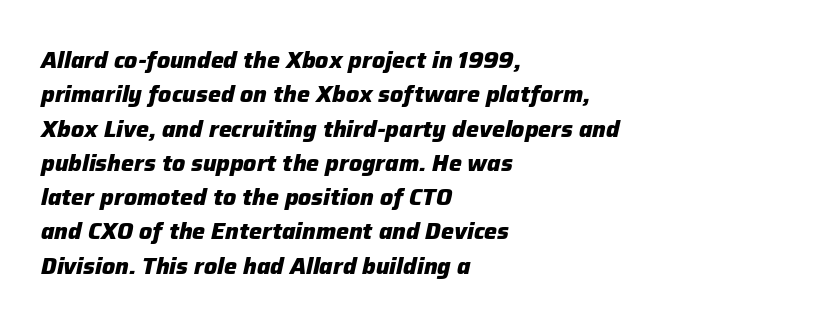
The image shows 23 px bold type, italic (leaning right); set left-aligned, normal line spacing (1.49x), normal letter spacing, not underlined.
